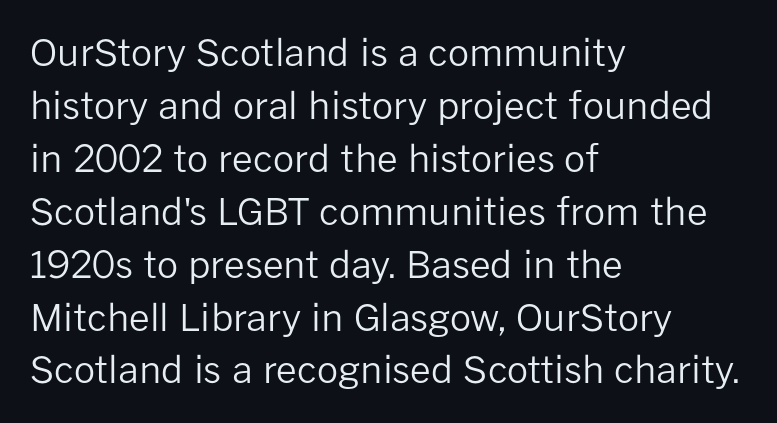
{"serif": "no", "italic": "no", "bold": "no", "weight": "regular", "width": "normal", "stroke_contrast": "low", "x_height": "medium", "monospaced": "no", "underline": "no", "align": "left", "line_spacing": "normal", "line_spacing_ratio": 1.43, "letter_spacing": "normal", "letter_spacing_em": 0.0, "glyph_px": 37}
